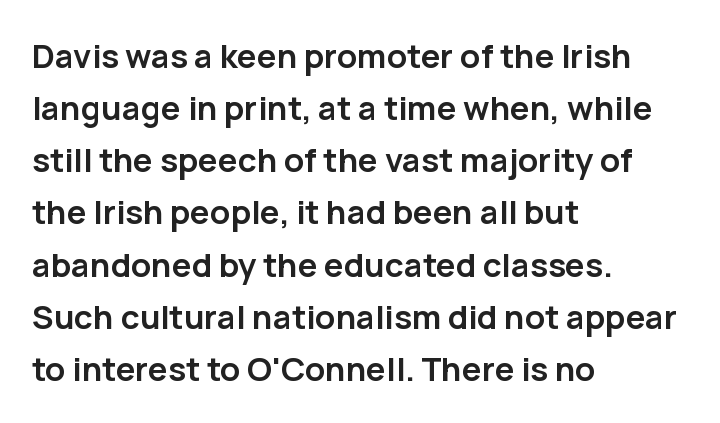
Leftover space on each line is placed entirely after the last word. Between one letter and the next there's only the usual sliver of space. Is this a fixed-width face? No — the glyphs have proportional, varying widths. The rendering shows plain stroke endings on the letterforms — a sans-serif design. These lines were composed using upright roman letters. Is there much room between lines? A standard amount, neither cramped nor airy.
